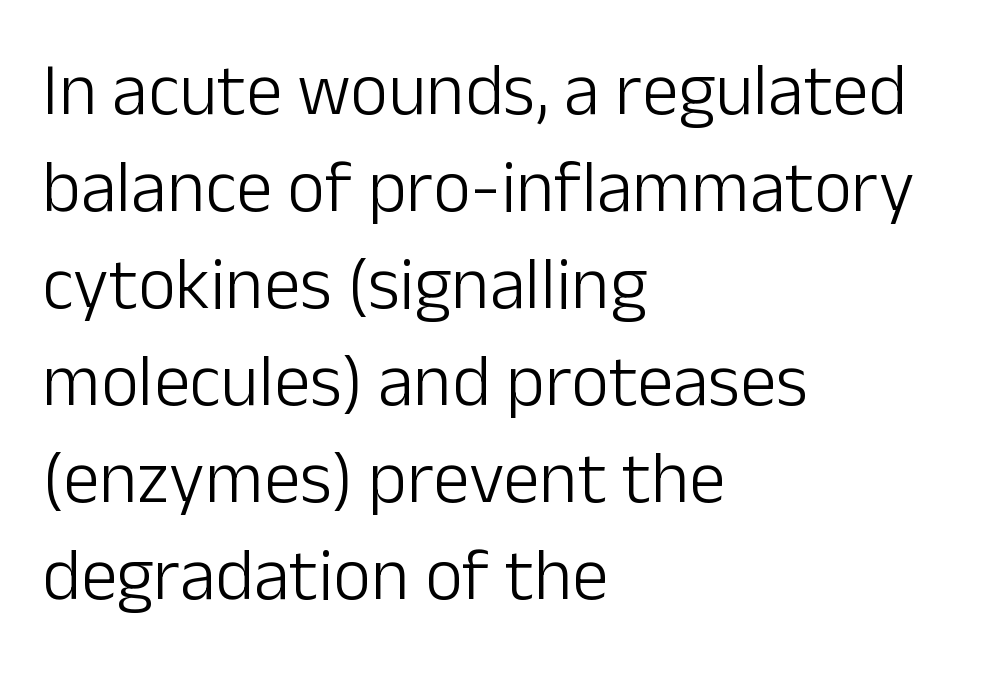
Q: Is the text bold? A: No.
Q: Is the text italic (slanted)? A: No, it is upright.
Q: Is the typeface a serif or a sans-serif typeface? A: Sans-serif.
Q: Is the text underlined? A: No.
Q: How is the paragraph aligned? A: Left-aligned.
Q: Is the spacing between letters normal or unusually wide? A: Normal.
Q: Is the spacing between lines tight, normal or loose? A: Normal.
Q: Width (condensed, normal, or wide)? A: Normal.
Q: Stroke contrast? A: Low.
Q: x-height? A: Medium.
Q: Monospaced? A: No.
